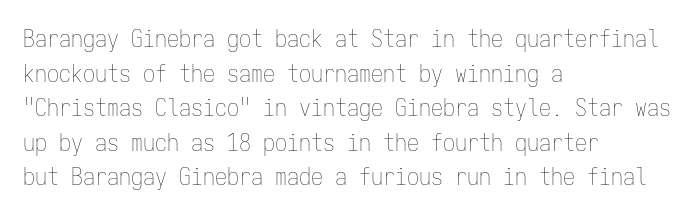
Q: Is the text bold? A: No.
Q: Is the text italic (slanted)? A: No, it is upright.
Q: Is the text underlined? A: No.
Q: How is the paragraph aligned? A: Left-aligned.
Q: Is the spacing between letters normal or unusually wide? A: Normal.
Q: Is the spacing between lines tight, normal or loose? A: Normal.
